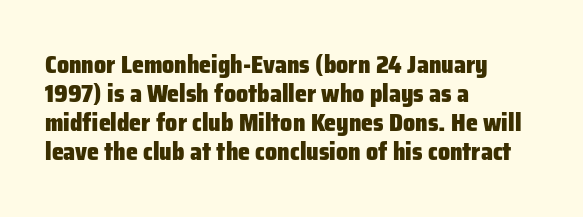
Bold? Absolutely — the strokes are thick and heavy. These lines are set flush left with a ragged right edge. Each row of text sits above clean, open space. There is no visible air inserted between adjacent glyphs. The type sits square on the baseline with zero lean.
